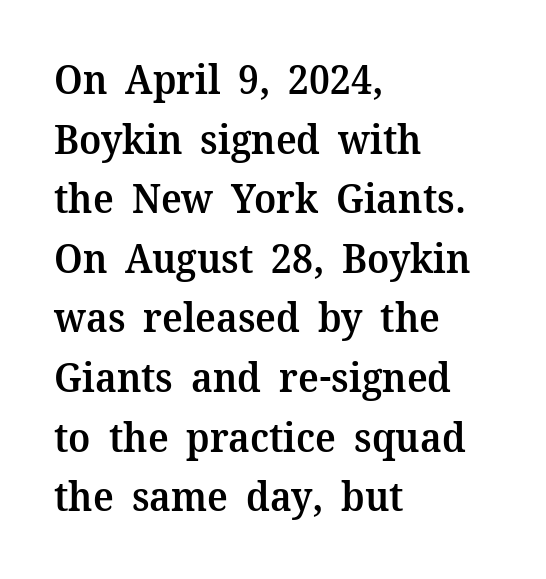
The paragraph shown leans on its left margin. Do the letters lean? They stand straight. A typesetter would call this zero additional tracking. What's the leading like? Ordinary, nothing unusual.
